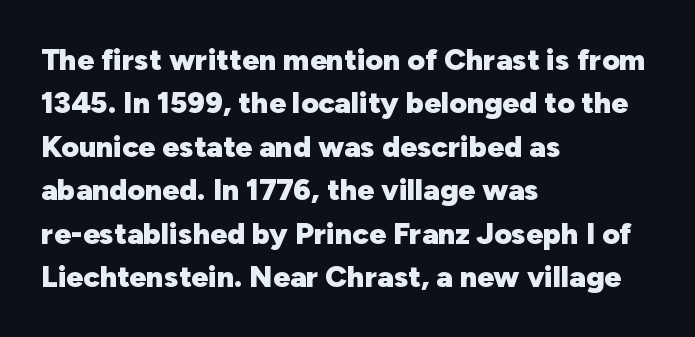
The image shows 30 px heavy sans-serif type, upright; set left-aligned, normal line spacing (1.45x), normal letter spacing, not underlined; low stroke contrast and a medium x-height.
